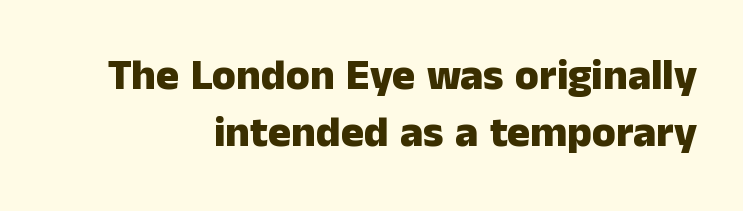
Q: Is the text bold? A: Yes.
Q: Is the text italic (slanted)? A: No, it is upright.
Q: Is the typeface a serif or a sans-serif typeface? A: Sans-serif.
Q: Is the text underlined? A: No.
Q: How is the paragraph aligned? A: Right-aligned.
Q: Is the spacing between letters normal or unusually wide? A: Normal.
Q: Is the spacing between lines tight, normal or loose? A: Normal.
Q: Width (condensed, normal, or wide)? A: Normal.
Q: Stroke contrast? A: Low.
Q: x-height? A: Medium.
Q: Monospaced? A: No.
